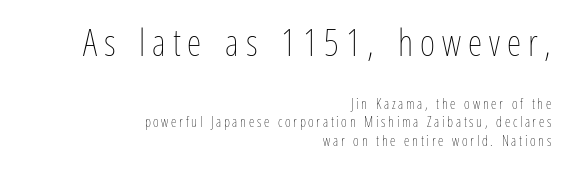
{"italic": "no", "bold": "no", "weight": "thin", "width": "condensed", "stroke_contrast": "low", "x_height": "medium", "monospaced": "no", "underline": "no", "align": "right", "line_spacing": "normal", "line_spacing_ratio": 1.31, "larger_block": "first", "size_ratio": 2.64, "glyph_px": 37}
